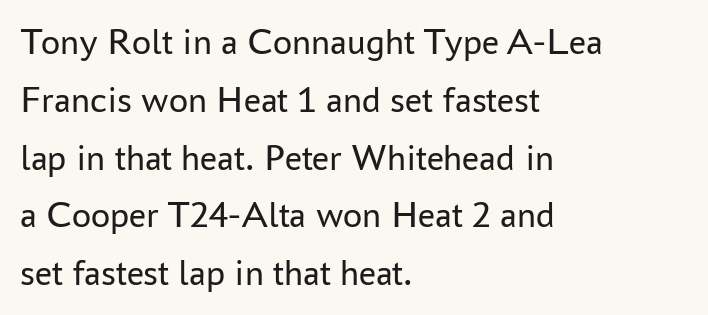
Q: Is the text bold? A: No.
Q: Is the text italic (slanted)? A: No, it is upright.
Q: Is the typeface a serif or a sans-serif typeface? A: Sans-serif.
Q: Is the text underlined? A: No.
Q: How is the paragraph aligned? A: Left-aligned.
Q: Is the spacing between letters normal or unusually wide? A: Normal.
Q: Is the spacing between lines tight, normal or loose? A: Normal.
Q: Width (condensed, normal, or wide)? A: Normal.
Q: Stroke contrast? A: Low.
Q: x-height? A: Medium.
Q: Monospaced? A: No.
